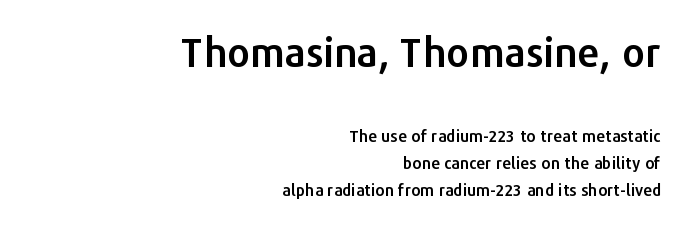
Default kerning and tracking; the words read as compact shapes. The rendering uses a moderate line-height, typical for paragraphs. The face used here is proportionally spaced, like ordinary book or web type. Reading down the block, your eye finds every line finishing at a fixed right position. Letterform terminals end flat and unadorned throughout the passage.
